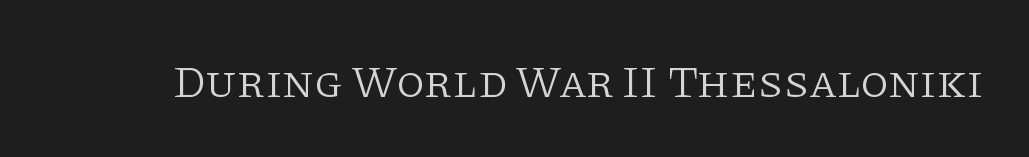
In terms of letterform style, serifs are clearly present. Character widths vary here, with narrow letters taking less room than wide ones. The passage shown has conventional tracking throughout. The letters stand upright; this is a roman face.
